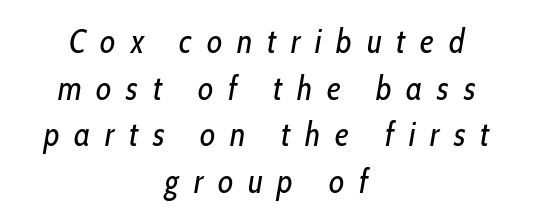
{"italic": "yes", "lean": "right", "slant_degrees": 10, "bold": "no", "weight": "regular", "width": "condensed", "stroke_contrast": "low", "x_height": "medium", "monospaced": "no", "underline": "no", "align": "center", "line_spacing": "normal", "line_spacing_ratio": 1.41, "letter_spacing": "wide", "letter_spacing_em": 0.45, "glyph_px": 33}
